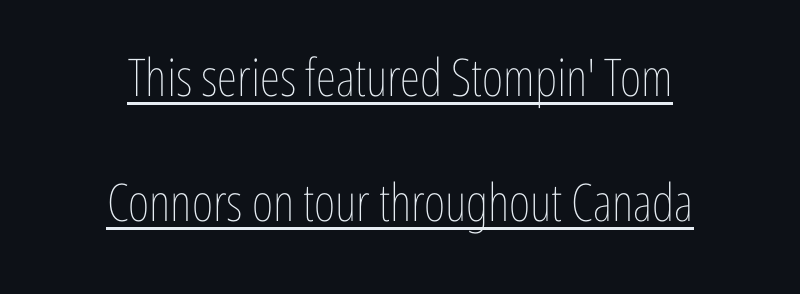
{"italic": "no", "bold": "no", "weight": "thin", "width": "condensed", "stroke_contrast": "low", "x_height": "medium", "monospaced": "no", "underline": "yes", "align": "center", "line_spacing": "loose", "line_spacing_ratio": 2.41, "letter_spacing": "normal", "letter_spacing_em": 0.0, "glyph_px": 52}
